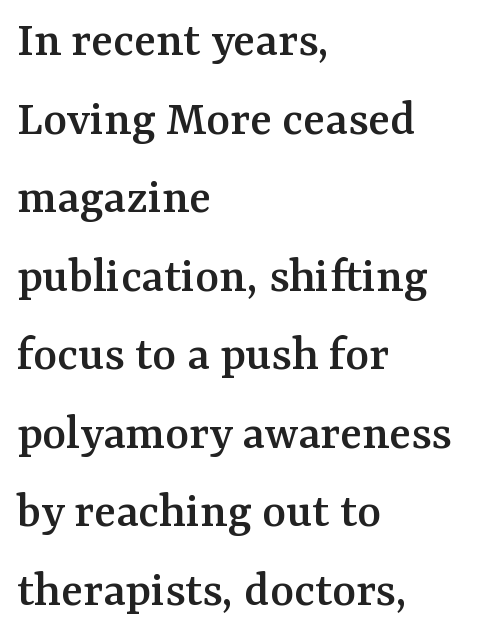
This is the regular roman posture of the typeface. The rendering shows small feet on the letterforms — a serif design. Honestly, there is no underline to notice here at all. Note the varied advance widths — an 'i' is clearly narrower than an 'm'. Line spacing here is normal.
